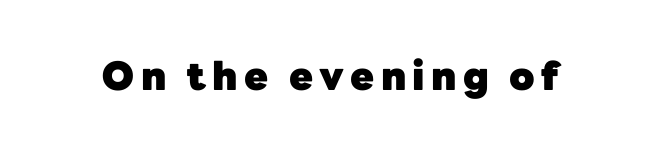
{"serif": "no", "italic": "no", "bold": "yes", "weight": "heavy", "width": "normal", "stroke_contrast": "low", "x_height": "medium", "monospaced": "no", "underline": "no", "glyph_px": 39}
